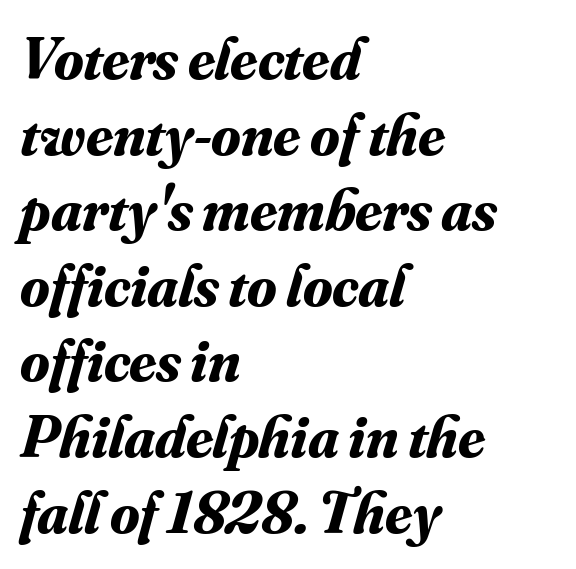
In CSS terms this would be text-align: left. A full-strength bold gives these letters their thick strokes. Slanted lettering throughout. A typesetter would call this zero additional tracking. Small tapered or slab feet sit at the stroke ends, so this counts as serif.
